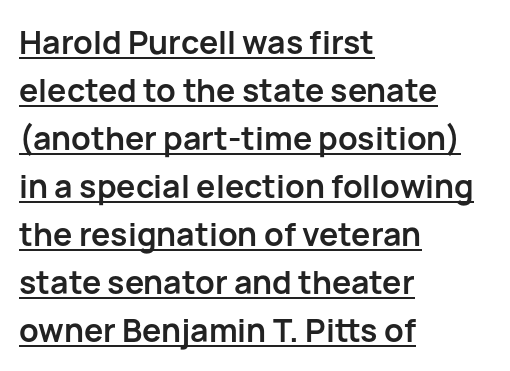
{"serif": "no", "italic": "no", "bold": "yes", "weight": "semibold", "width": "normal", "stroke_contrast": "low", "x_height": "medium", "monospaced": "no", "underline": "yes", "align": "left", "line_spacing": "normal", "line_spacing_ratio": 1.5, "letter_spacing": "normal", "letter_spacing_em": 0.0, "glyph_px": 32}
